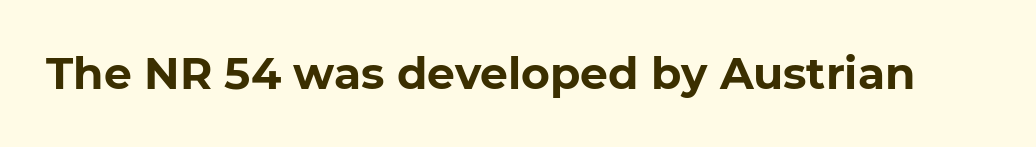
Chunky letters — that's bold for sure. Glyph-to-glyph distance matches everyday printed text. The type family on display is of the sans-serif kind. The letters advance in unequal steps, a hallmark of proportional type. Beneath every word, the page is bare.
